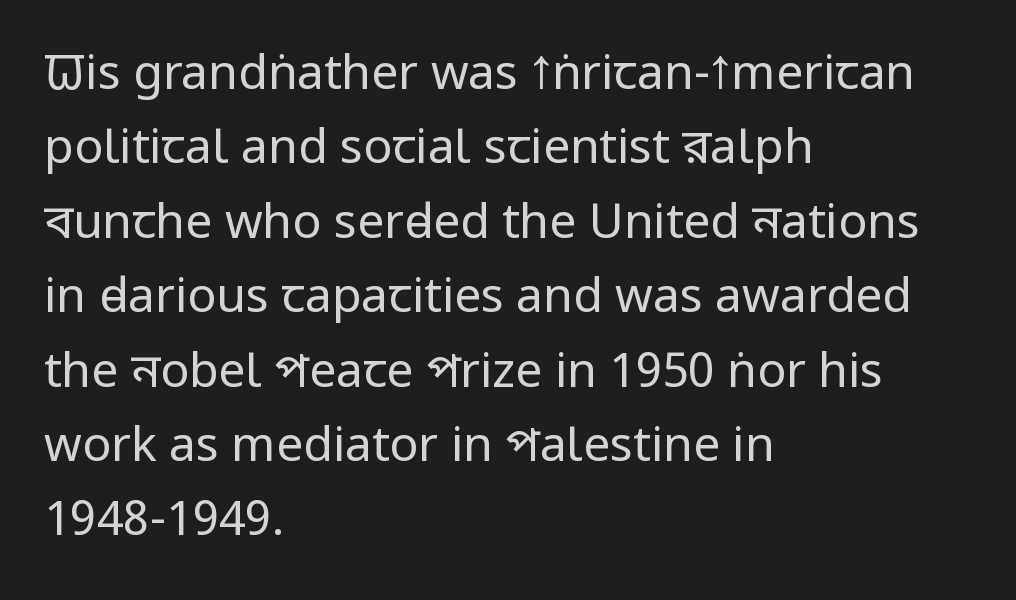
{"serif": "no", "italic": "no", "bold": "no", "weight": "regular", "width": "condensed", "stroke_contrast": "low", "x_height": "large", "monospaced": "no", "underline": "no", "align": "left", "line_spacing": "normal", "line_spacing_ratio": 1.55, "letter_spacing": "normal", "letter_spacing_em": 0.0, "glyph_px": 48}
